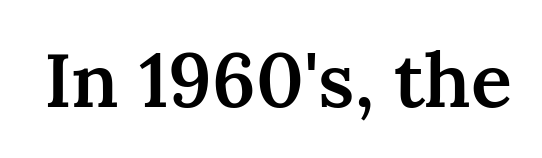
Q: Is the text bold? A: Semi-bold.
Q: Is the text italic (slanted)? A: No, it is upright.
Q: Is the typeface a serif or a sans-serif typeface? A: Serif.
Q: Is the text underlined? A: No.
Q: Is the spacing between letters normal or unusually wide? A: Normal.
Q: Width (condensed, normal, or wide)? A: Normal.
Q: Stroke contrast? A: Medium.
Q: x-height? A: Medium.
Q: Monospaced? A: No.
